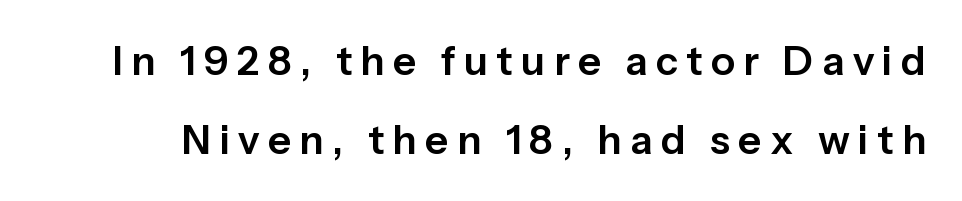
A clean baseline with only descenders dipping below it. These lines were composed using upright roman letters. Observe the absence of serifs on each vertical stroke in this sample. Spacing verdict: proportional, widths tailored to each character. Quick note: interline space is abundant. Students, note that the glyphs here are deliberately spaced far apart.
